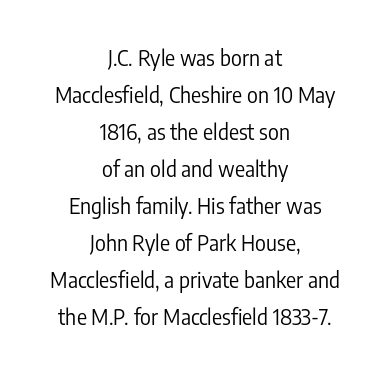
The passage is arranged like a title page — every line centered. Style check: upright. The letters look calm and open, with moderate or lighter stems. Lines of text with bare space underneath. Characters follow at the spacing the type designer built in.
